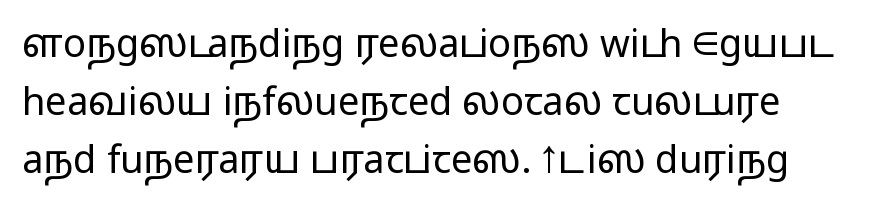
{"serif": "no", "italic": "no", "bold": "no", "weight": "light", "width": "wide", "stroke_contrast": "low", "x_height": "medium", "monospaced": "no", "underline": "no", "line_spacing": "normal", "line_spacing_ratio": 1.53, "letter_spacing": "normal", "letter_spacing_em": 0.0, "glyph_px": 38}
